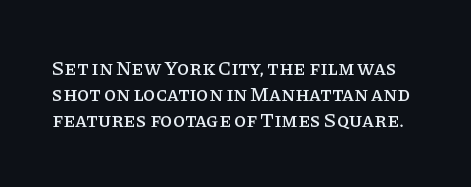
Notice how descenders clear the ascenders below comfortably — that's standard leading. The glyphs are unaccompanied by any horizontal stroke below them. Observe the ordinary spacing: letters are neighbours, not strangers. Italic: no, the glyphs are upright roman.
